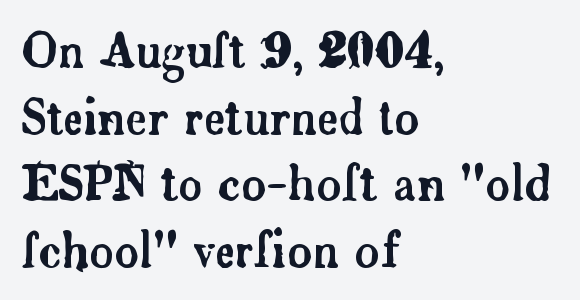
Q: Is the text italic (slanted)? A: No, it is upright.
Q: Is the typeface a serif or a sans-serif typeface? A: Serif.
Q: Is the text underlined? A: No.
Q: How is the paragraph aligned? A: Left-aligned.
Q: Is the spacing between letters normal or unusually wide? A: Normal.
Q: Is the spacing between lines tight, normal or loose? A: Normal.
Q: Width (condensed, normal, or wide)? A: Normal.
Q: Stroke contrast? A: Low.
Q: x-height? A: Small.
Q: Monospaced? A: No.
